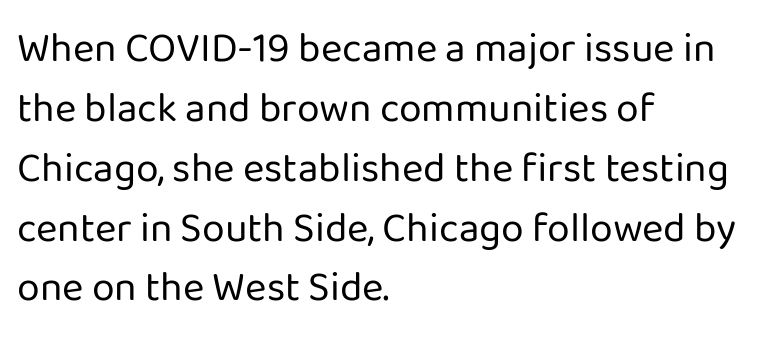
The image shows 41 px regular-weight sans-serif type, upright; set left-aligned, normal line spacing (1.46x), normal letter spacing, not underlined; low stroke contrast and a medium x-height.
